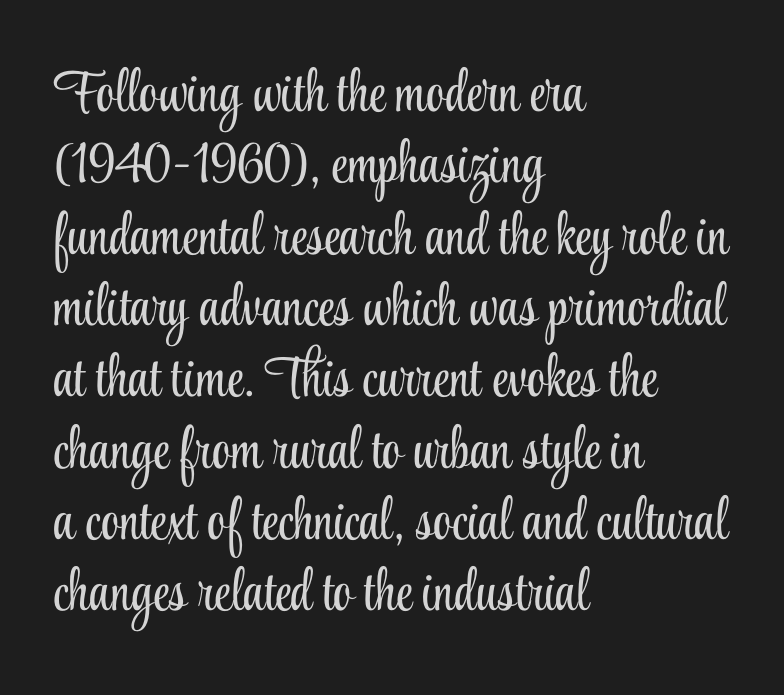
Underline: absent. Unbolded letterforms with no extra heft. Standard letterfit; no display-style spreading of the glyphs. Looks like regular typesetting: each glyph gets only the width it needs. Visually the block forms a straight wall on the left and a jagged coastline on the right.
